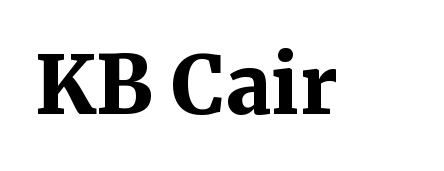
Strong, thick strokes mark this as bold type. Each letter keeps its own natural width here, so spacing adapts to shape. Classification — serif. Ordinary non-slanted type is in use. This rendering leaves character spacing at its baseline value. Unmarked baselines from the first word to the last.
